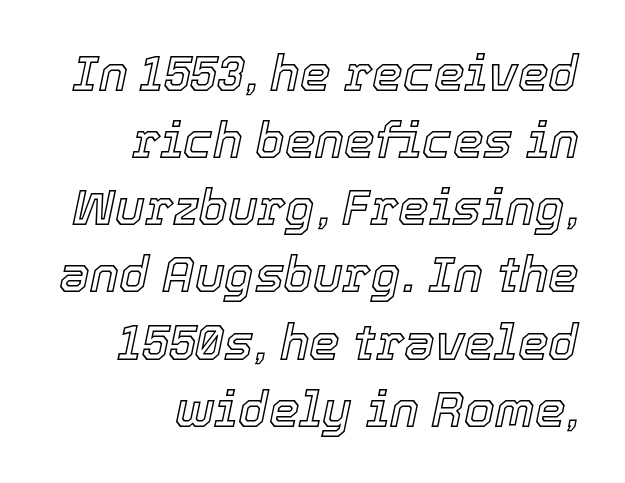
Q: Is the text italic (slanted)? A: Yes, it leans right by about 12 degrees.
Q: Is the text underlined? A: No.
Q: How is the paragraph aligned? A: Right-aligned.
Q: Is the spacing between letters normal or unusually wide? A: Normal.
Q: Is the spacing between lines tight, normal or loose? A: Normal.
Q: Width (condensed, normal, or wide)? A: Normal.
Q: x-height? A: Medium.
Q: Monospaced? A: No.
